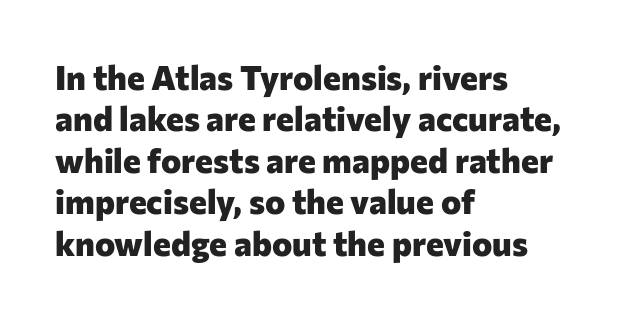
Q: Is the text bold? A: Yes.
Q: Is the text italic (slanted)? A: No, it is upright.
Q: Is the typeface a serif or a sans-serif typeface? A: Sans-serif.
Q: Is the text underlined? A: No.
Q: How is the paragraph aligned? A: Left-aligned.
Q: Is the spacing between letters normal or unusually wide? A: Normal.
Q: Width (condensed, normal, or wide)? A: Normal.
Q: Stroke contrast? A: Low.
Q: x-height? A: Medium.
Q: Monospaced? A: No.
